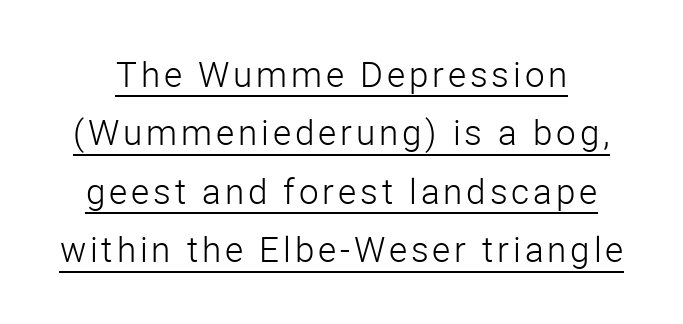
{"serif": "no", "italic": "no", "bold": "no", "weight": "light", "width": "normal", "stroke_contrast": "low", "x_height": "medium", "monospaced": "no", "underline": "yes", "line_spacing": "normal", "line_spacing_ratio": 1.67, "glyph_px": 35}
